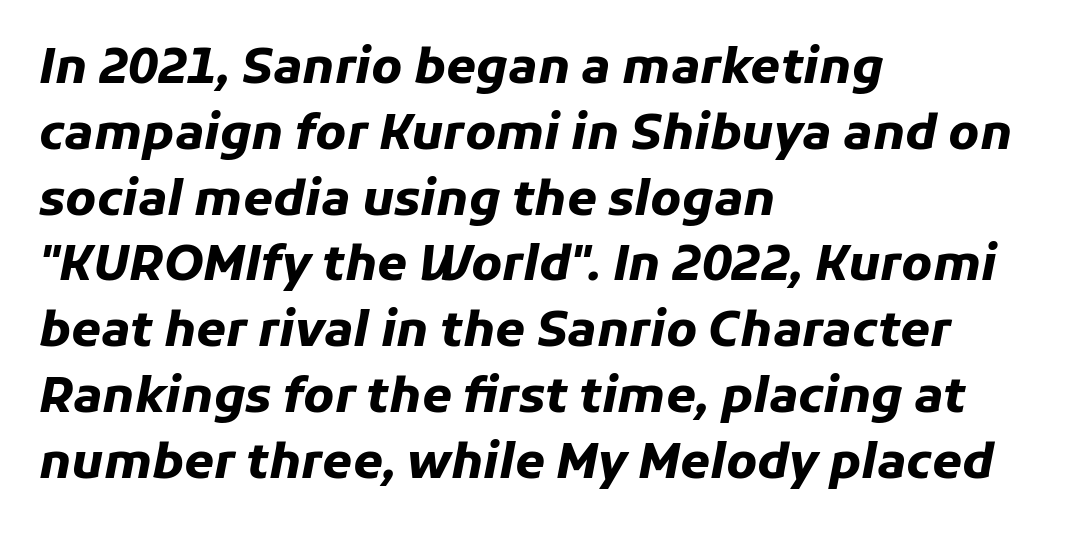
Q: Is the text bold? A: Yes.
Q: Is the text italic (slanted)? A: Yes, it leans right by about 11 degrees.
Q: Is the text underlined? A: No.
Q: How is the paragraph aligned? A: Left-aligned.
Q: Is the spacing between letters normal or unusually wide? A: Normal.
Q: Is the spacing between lines tight, normal or loose? A: Normal.
Q: Width (condensed, normal, or wide)? A: Normal.
Q: Stroke contrast? A: Low.
Q: x-height? A: Medium.
Q: Monospaced? A: No.
